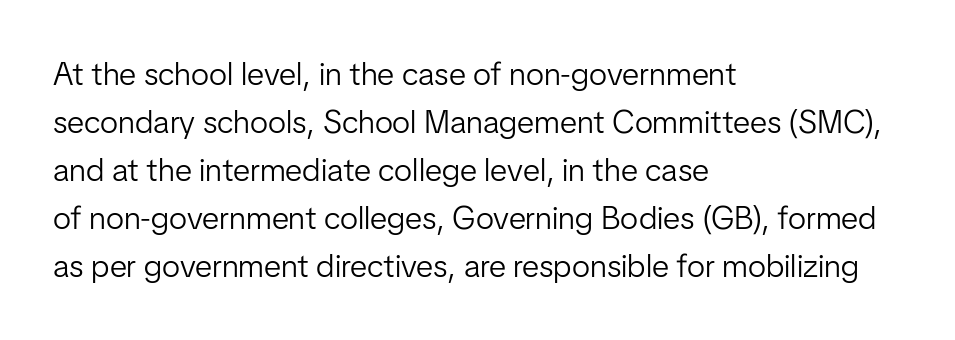
The image shows 32 px light sans-serif type, upright; set left-aligned, normal line spacing (1.5x), normal letter spacing, not underlined; low stroke contrast and a medium x-height.
